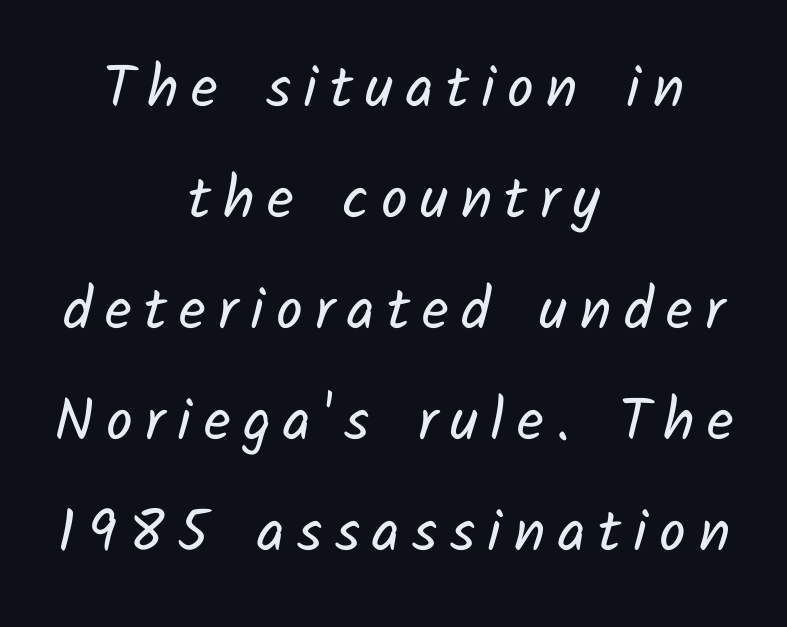
Unlike a traditional serif, this face leaves its strokes unadorned. The letters are spread apart with noticeably loose tracking. The letters advance in unequal steps, a hallmark of proportional type. In CSS terms this would be text-align: center.
